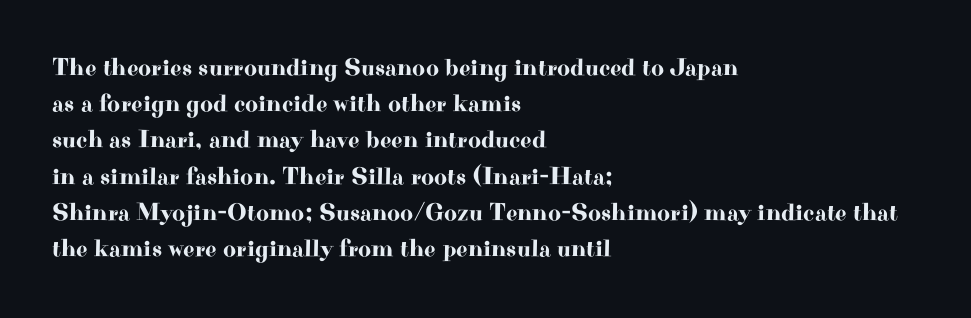
Q: Is the text italic (slanted)? A: No, it is upright.
Q: Is the text underlined? A: No.
Q: How is the paragraph aligned? A: Left-aligned.
Q: Is the spacing between letters normal or unusually wide? A: Normal.
Q: Is the spacing between lines tight, normal or loose? A: Normal.
